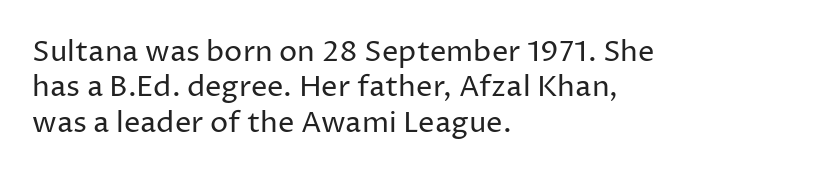
Q: Is the text bold? A: No.
Q: Is the text italic (slanted)? A: No, it is upright.
Q: Is the typeface a serif or a sans-serif typeface? A: Sans-serif.
Q: Is the text underlined? A: No.
Q: How is the paragraph aligned? A: Left-aligned.
Q: Is the spacing between letters normal or unusually wide? A: Normal.
Q: Width (condensed, normal, or wide)? A: Normal.
Q: Stroke contrast? A: Low.
Q: x-height? A: Medium.
Q: Monospaced? A: No.
